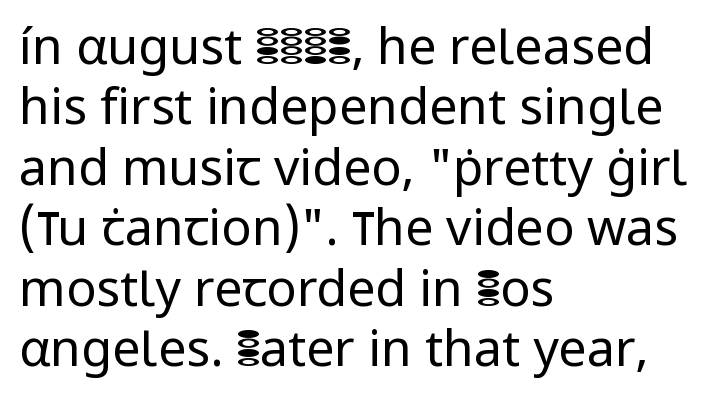
{"serif": "no", "italic": "no", "bold": "no", "weight": "regular", "width": "normal", "stroke_contrast": "low", "x_height": "medium", "monospaced": "no", "underline": "no", "align": "left", "line_spacing_ratio": 1.21, "letter_spacing": "normal", "letter_spacing_em": 0.0, "glyph_px": 50}
